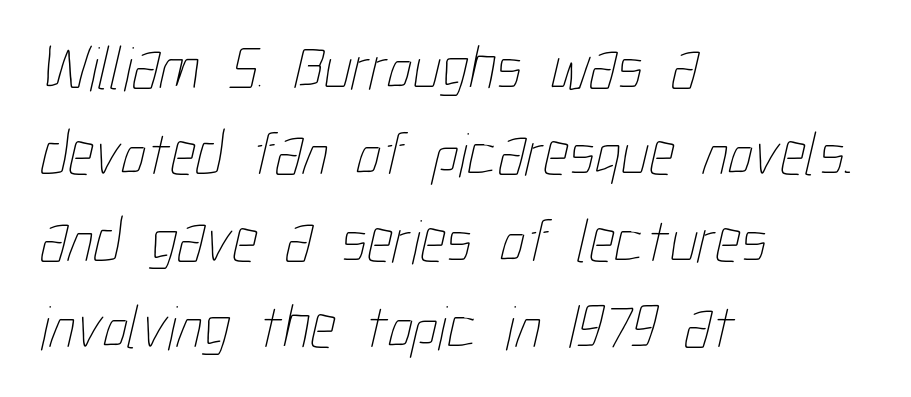
Words float on clear page, feet unadorned. Each line starts at the same left margin while the right side varies. Bold? No — there's no thickening of the strokes. This sample has the flowing, uneven cadence of proportional lettering.
